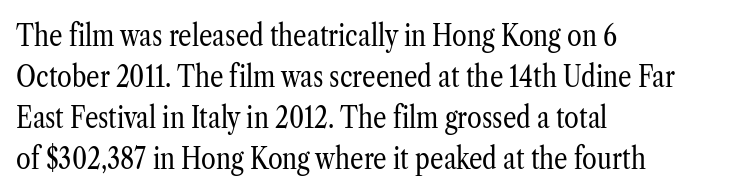
Q: Is the text bold? A: No.
Q: Is the text italic (slanted)? A: No, it is upright.
Q: Is the typeface a serif or a sans-serif typeface? A: Serif.
Q: Is the text underlined? A: No.
Q: How is the paragraph aligned? A: Left-aligned.
Q: Is the spacing between letters normal or unusually wide? A: Normal.
Q: Is the spacing between lines tight, normal or loose? A: Normal.
Q: Width (condensed, normal, or wide)? A: Condensed.
Q: Stroke contrast? A: Low.
Q: x-height? A: Medium.
Q: Monospaced? A: No.
